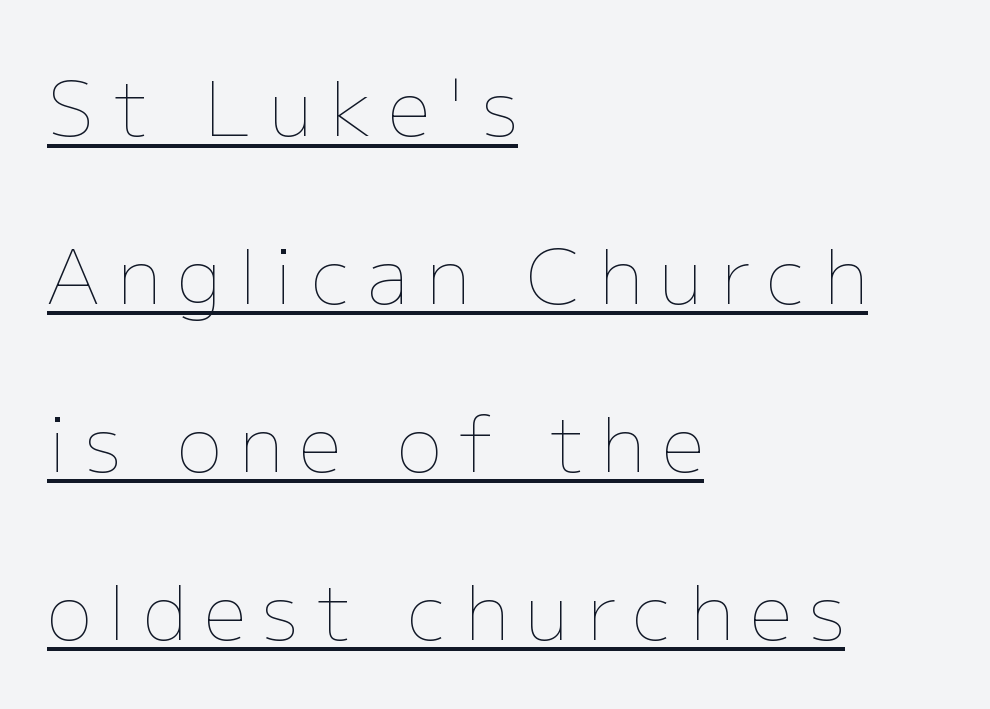
Q: Is the text bold? A: No.
Q: Is the text italic (slanted)? A: No, it is upright.
Q: Is the text underlined? A: Yes.
Q: How is the paragraph aligned? A: Left-aligned.
Q: Is the spacing between letters normal or unusually wide? A: Unusually wide.
Q: Is the spacing between lines tight, normal or loose? A: Loose.
Q: Width (condensed, normal, or wide)? A: Normal.
Q: Stroke contrast? A: Low.
Q: x-height? A: Medium.
Q: Monospaced? A: No.
